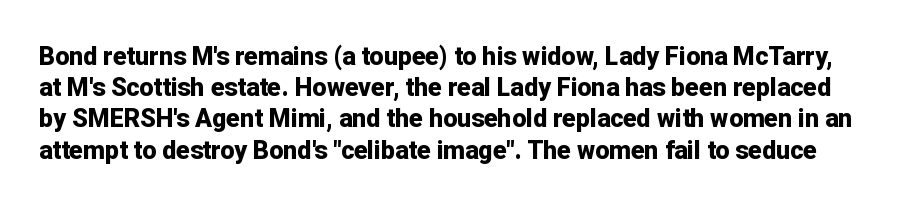
The words here are not underlined. Each word holds together tightly as a unit, with standard inter-letter gaps. These lines sit exactly where default settings would place them. Upright lettering throughout. The passage shown is emphatically bold.
